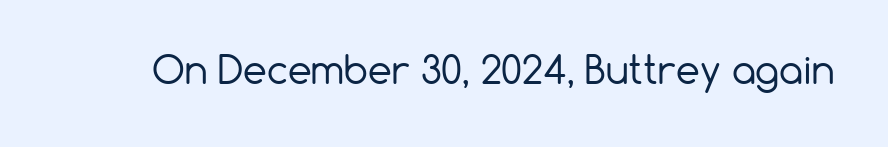
{"serif": "no", "italic": "no", "bold": "no", "weight": "regular", "width": "normal", "stroke_contrast": "low", "x_height": "medium", "monospaced": "no", "underline": "no", "letter_spacing": "normal", "letter_spacing_em": 0.0, "glyph_px": 38}
